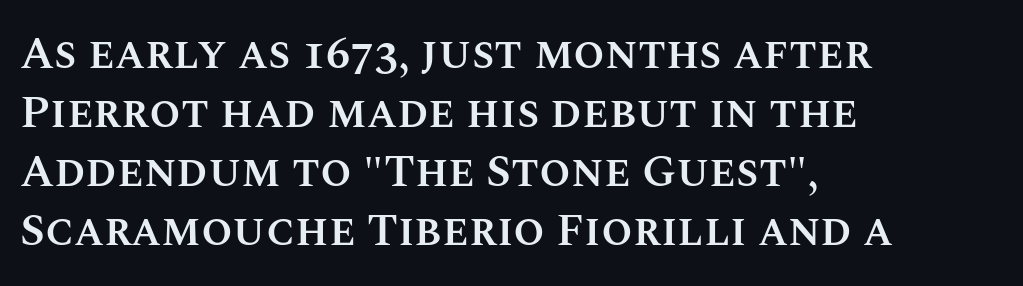
The image shows 45 px semibold type, upright; set left-aligned, normal line spacing (1.31x), normal letter spacing, not underlined; medium stroke contrast and a large x-height.
